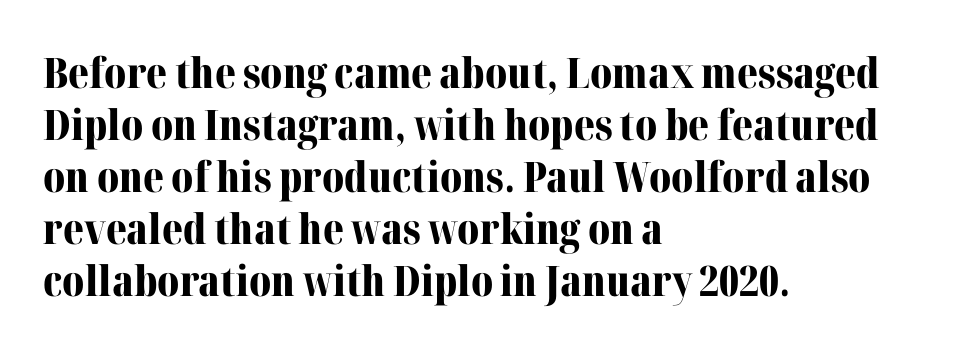
Heavy-handed strokes throughout: this text is bold. These lines are rendered in a variable-pitch font. The characters display serif detailing at their extremities. A roman cut, with each character standing at attention.
